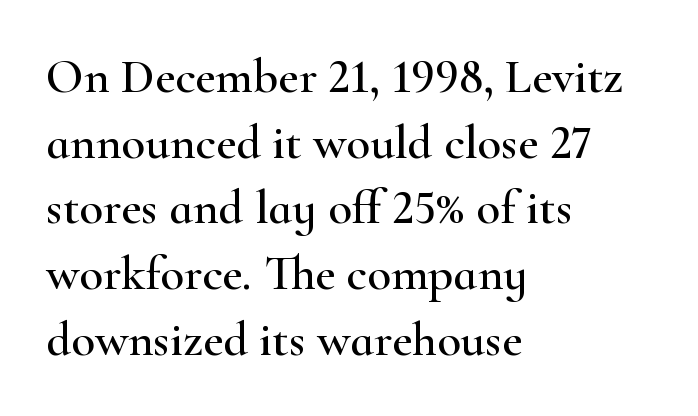
The image shows 49 px wide serif type, upright; set left-aligned, normal line spacing (1.34x), normal letter spacing, not underlined; high stroke contrast and a small x-height.
